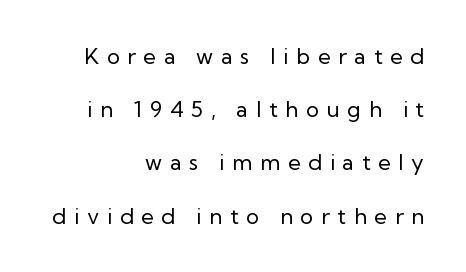
The image shows 22 px text type, upright; set right-aligned, loose line spacing (2.42x), unusually wide letter spacing (+0.35 em), not underlined.
